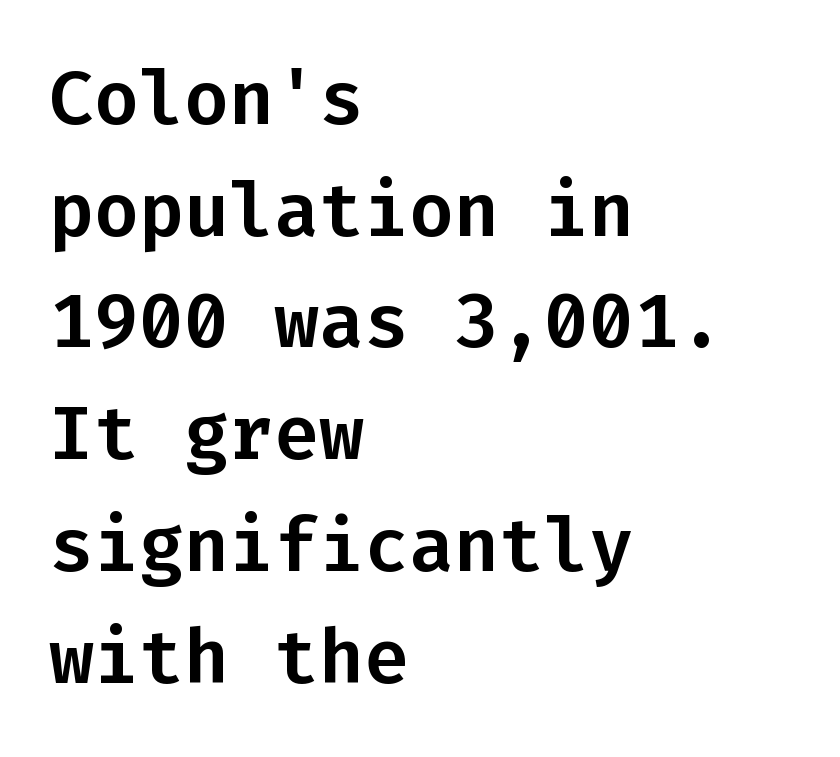
The image shows 75 px sans-serif type, upright, monospaced; set left-aligned, normal line spacing (1.49x), normal letter spacing, not underlined; low stroke contrast and a medium x-height.
